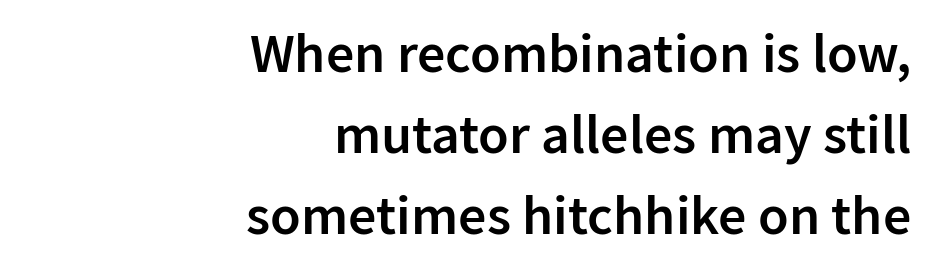
{"serif": "no", "italic": "no", "bold": "semi", "weight": "semibold", "width": "normal", "stroke_contrast": "low", "x_height": "medium", "monospaced": "no", "underline": "no", "align": "right", "line_spacing": "normal", "line_spacing_ratio": 1.45, "letter_spacing": "normal", "letter_spacing_em": 0.0, "glyph_px": 56}
